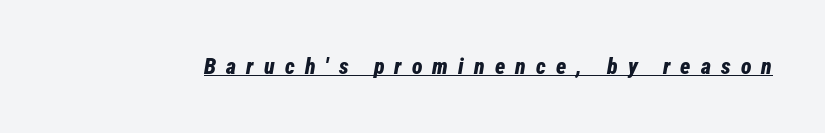
The tracking reads as deliberately expanded to a designer's eye. The typesetting leans heavy: a genuine bold. Like a heading marked for emphasis, these lines bear an underscore. The font's italic variant was chosen for this text.
